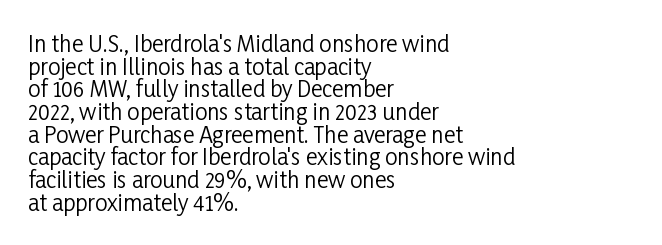
{"italic": "no", "bold": "no", "underline": "no", "align": "left", "line_spacing": "tight", "line_spacing_ratio": 1.03, "letter_spacing": "normal", "letter_spacing_em": 0.0, "glyph_px": 22}
